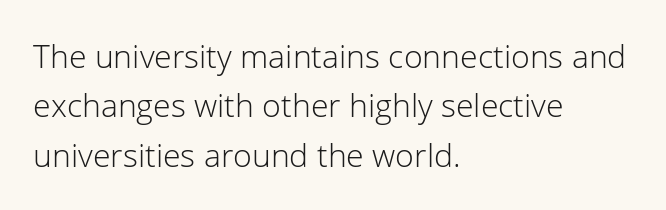
Q: Is the text bold? A: No.
Q: Is the text italic (slanted)? A: No, it is upright.
Q: Is the typeface a serif or a sans-serif typeface? A: Sans-serif.
Q: Is the text underlined? A: No.
Q: How is the paragraph aligned? A: Left-aligned.
Q: Is the spacing between letters normal or unusually wide? A: Normal.
Q: Is the spacing between lines tight, normal or loose? A: Normal.
Q: Width (condensed, normal, or wide)? A: Normal.
Q: Stroke contrast? A: Low.
Q: x-height? A: Medium.
Q: Monospaced? A: No.
